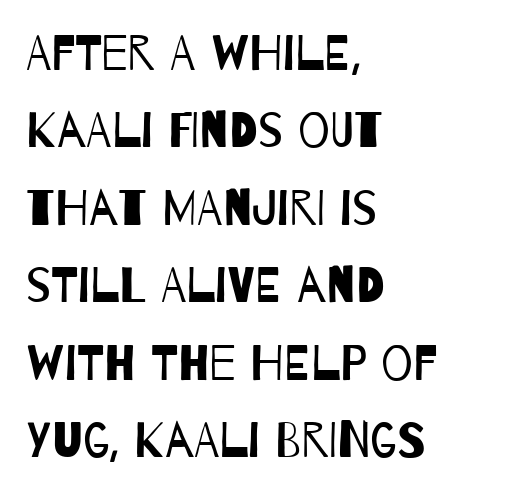
Q: Is the text bold? A: No.
Q: Is the typeface a serif or a sans-serif typeface? A: Sans-serif.
Q: Is the text underlined? A: No.
Q: How is the paragraph aligned? A: Left-aligned.
Q: Is the spacing between letters normal or unusually wide? A: Normal.
Q: Is the spacing between lines tight, normal or loose? A: Normal.
Q: Width (condensed, normal, or wide)? A: Condensed.
Q: Stroke contrast? A: Low.
Q: x-height? A: Large.
Q: Monospaced? A: No.
